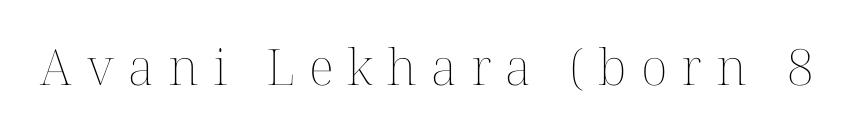
The image shows 50 px thin type, upright; set unusually wide letter spacing (+0.28 em), not underlined; medium stroke contrast and a medium x-height.
